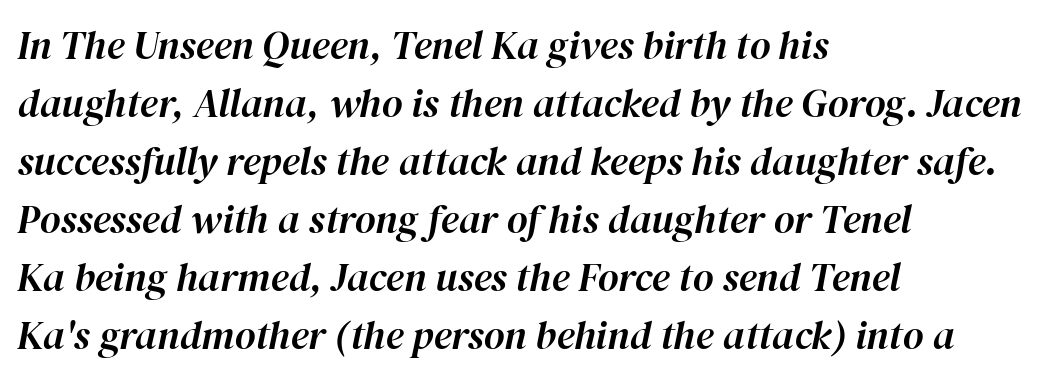
The string is rendered with underlining switched off. The rendering uses natural spacing where letterforms have individual widths. Rows of type keep a routine distance in the vertical direction. This rendering leaves character spacing at its baseline value. The typography opts for an oblique posture over an upright one. Horizontal alignment here is leftward, the default for most running prose.
